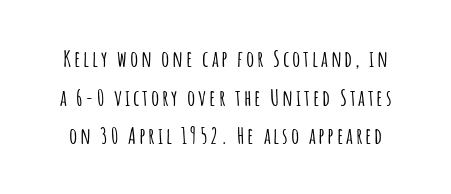
The image shows 23 px text type, upright; set normal line spacing (1.68x), not underlined.
